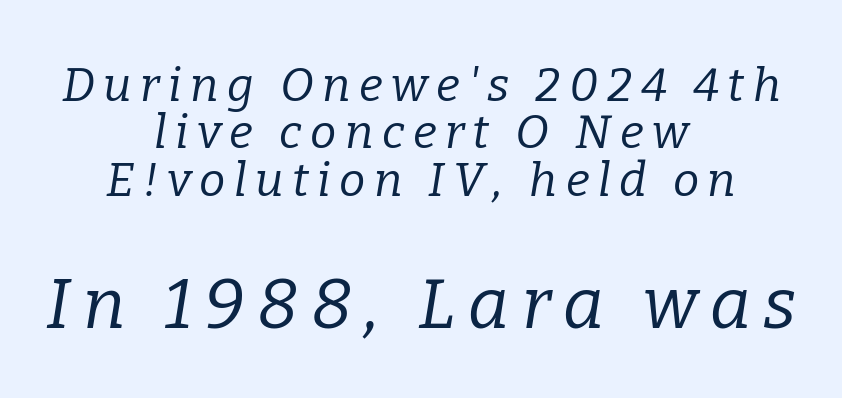
Q: Is the text bold? A: No.
Q: Is the text italic (slanted)? A: Yes, it leans right by about 9 degrees.
Q: Is the typeface a serif or a sans-serif typeface? A: Serif.
Q: Is the text underlined? A: No.
Q: How is the paragraph aligned? A: Centered.
Q: Is the spacing between lines tight, normal or loose? A: Tight.
Q: Which block of text is set in a larger size, the first (top) or the second (bottom)? A: The second (bottom) one.
Q: Width (condensed, normal, or wide)? A: Normal.
Q: Stroke contrast? A: Low.
Q: x-height? A: Medium.
Q: Monospaced? A: No.
